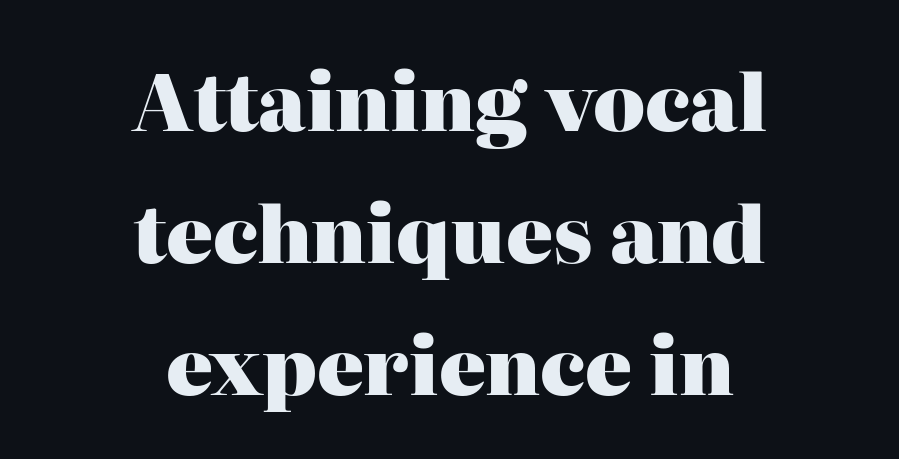
The image shows 78 px heavy serif type, upright; set centered, normal line spacing (1.69x), normal letter spacing, not underlined; high stroke contrast and a medium x-height.
